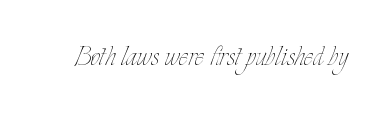
The image shows 35 px thin, condensed type; set normal letter spacing, not underlined; low stroke contrast and a small x-height.
